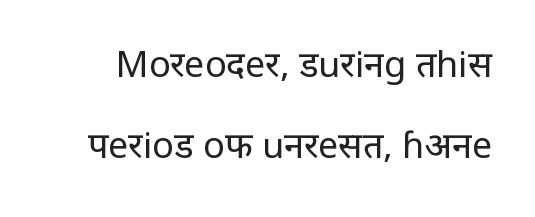
{"serif": "no", "italic": "no", "bold": "no", "weight": "regular", "width": "condensed", "stroke_contrast": "low", "x_height": "large", "monospaced": "no", "underline": "no", "line_spacing": "loose", "line_spacing_ratio": 2.26, "letter_spacing": "normal", "letter_spacing_em": 0.0, "glyph_px": 36}
